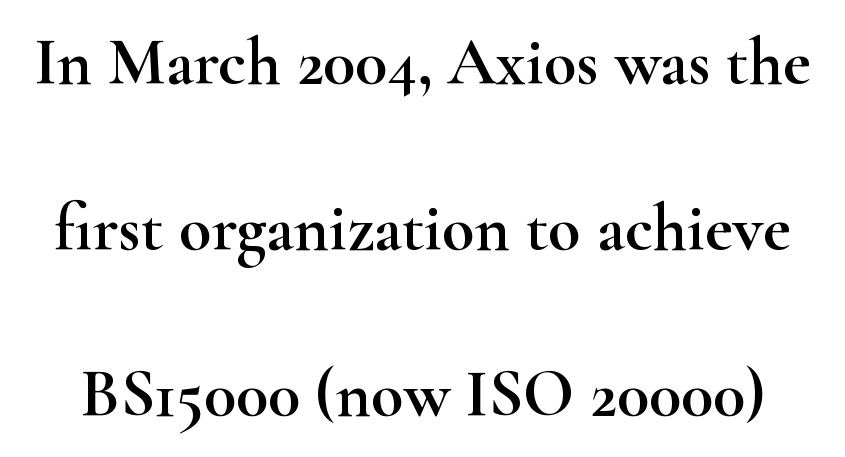
The image shows 67 px wide serif type, upright; set loose line spacing (2.48x), normal letter spacing, not underlined; high stroke contrast and a small x-height.
